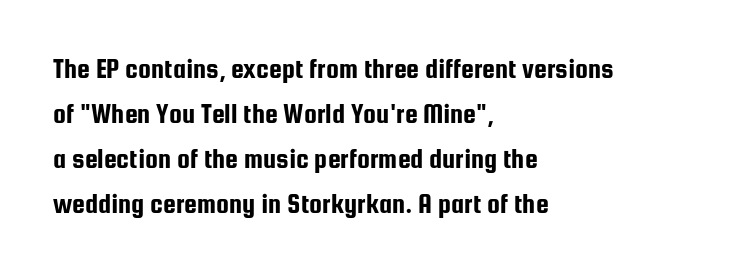
Q: Is the text italic (slanted)? A: No, it is upright.
Q: Is the typeface a serif or a sans-serif typeface? A: Sans-serif.
Q: Is the text underlined? A: No.
Q: How is the paragraph aligned? A: Left-aligned.
Q: Is the spacing between letters normal or unusually wide? A: Normal.
Q: Is the spacing between lines tight, normal or loose? A: Normal.
Q: Width (condensed, normal, or wide)? A: Condensed.
Q: Stroke contrast? A: Low.
Q: x-height? A: Medium.
Q: Monospaced? A: No.
